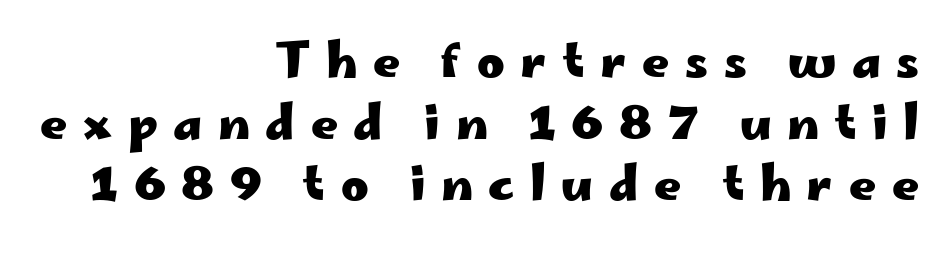
Q: Is the text bold? A: Yes.
Q: Is the text italic (slanted)? A: No, it is upright.
Q: Is the typeface a serif or a sans-serif typeface? A: Sans-serif.
Q: Is the text underlined? A: No.
Q: How is the paragraph aligned? A: Right-aligned.
Q: Is the spacing between letters normal or unusually wide? A: Unusually wide.
Q: Is the spacing between lines tight, normal or loose? A: Normal.
Q: Width (condensed, normal, or wide)? A: Wide.
Q: Stroke contrast? A: Low.
Q: x-height? A: Small.
Q: Monospaced? A: No.
